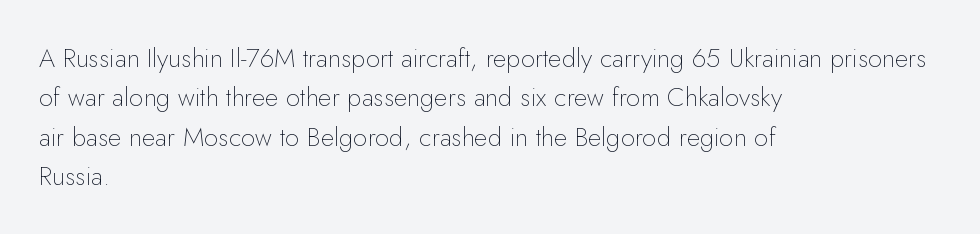
Q: Is the text bold? A: No.
Q: Is the text italic (slanted)? A: No, it is upright.
Q: Is the text underlined? A: No.
Q: How is the paragraph aligned? A: Left-aligned.
Q: Is the spacing between letters normal or unusually wide? A: Normal.
Q: Is the spacing between lines tight, normal or loose? A: Normal.
